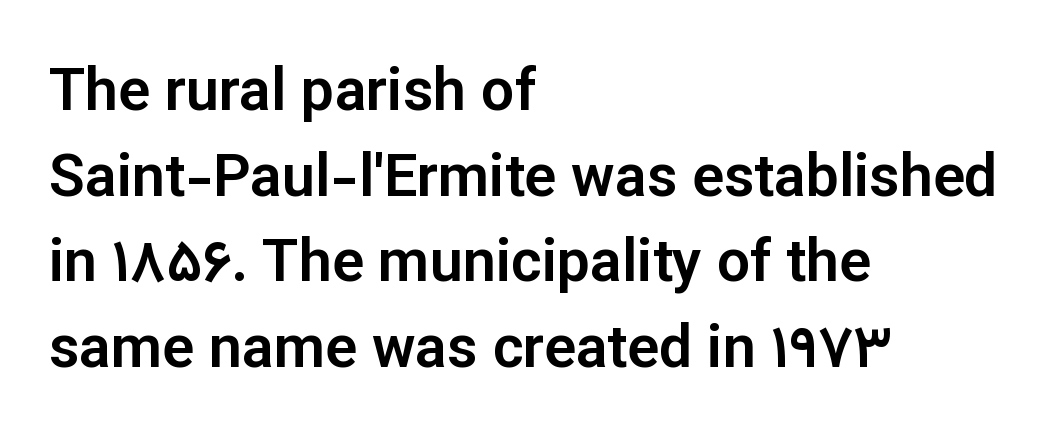
{"serif": "no", "italic": "no", "width": "normal", "stroke_contrast": "low", "x_height": "medium", "monospaced": "no", "underline": "no", "align": "left", "line_spacing": "normal", "line_spacing_ratio": 1.45, "letter_spacing": "normal", "letter_spacing_em": 0.0, "glyph_px": 59}
